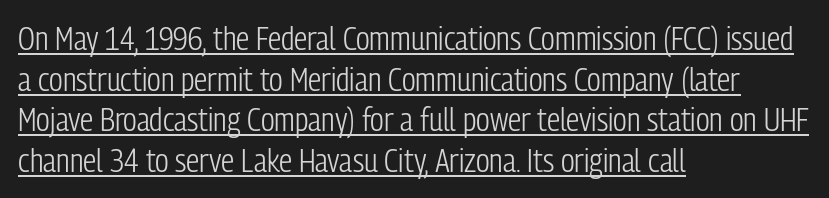
The image shows 33 px light, condensed sans-serif type, upright; set left-aligned, line spacing 1.23x, normal letter spacing, underlined; low stroke contrast and a medium x-height.
